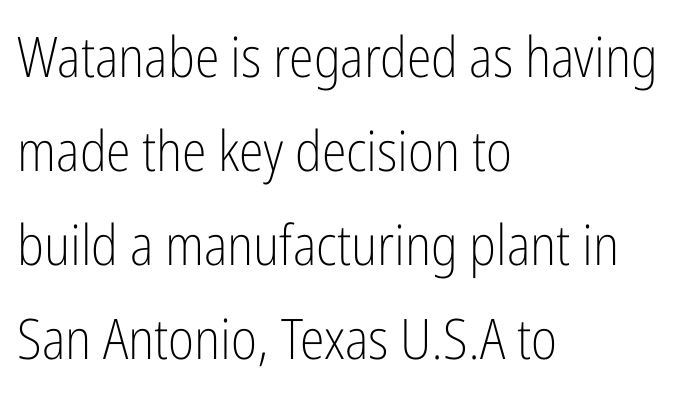
Q: Is the text bold? A: No.
Q: Is the text italic (slanted)? A: No, it is upright.
Q: Is the typeface a serif or a sans-serif typeface? A: Sans-serif.
Q: Is the text underlined? A: No.
Q: How is the paragraph aligned? A: Left-aligned.
Q: Is the spacing between letters normal or unusually wide? A: Normal.
Q: Is the spacing between lines tight, normal or loose? A: Normal.
Q: Width (condensed, normal, or wide)? A: Condensed.
Q: Stroke contrast? A: Low.
Q: x-height? A: Medium.
Q: Monospaced? A: No.
